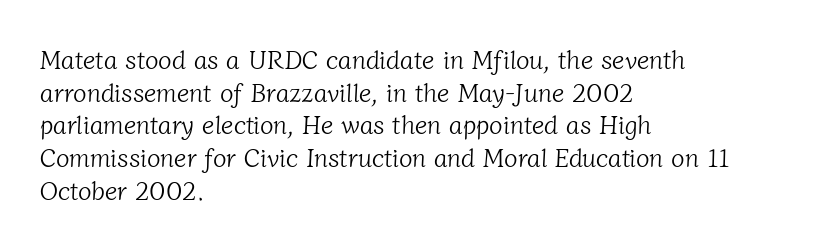
{"bold": "no", "underline": "no", "align": "left", "line_spacing": "normal", "line_spacing_ratio": 1.31, "letter_spacing": "normal", "letter_spacing_em": 0.0, "glyph_px": 25}
